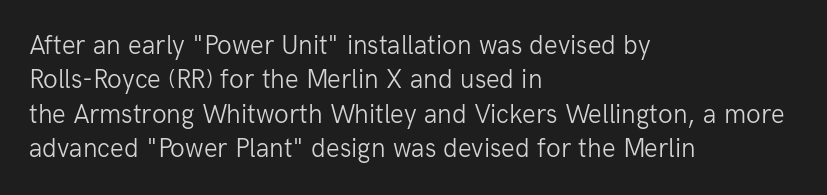
The letterforms sit at book weight or below. Honestly, the letter spacing is just normal — you wouldn't notice it. The type sits square on the baseline with zero lean. Unmarked baselines from the first word to the last. The text block is weighted toward the left margin, trailing off unevenly rightward. The designer left line spacing at the default.
